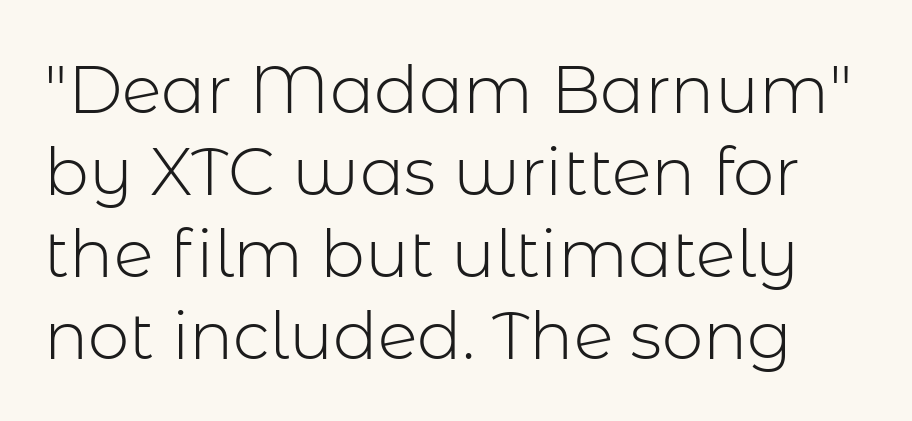
The image shows 66 px light sans-serif type, upright; set line spacing 1.24x, normal letter spacing, not underlined; low stroke contrast and a medium x-height.
